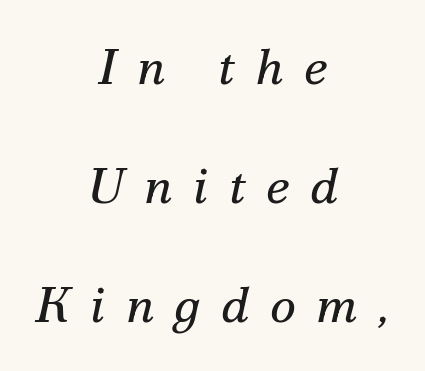
Q: Is the text bold? A: No.
Q: Is the text italic (slanted)? A: Yes, it leans right by about 12 degrees.
Q: Is the typeface a serif or a sans-serif typeface? A: Serif.
Q: Is the text underlined? A: No.
Q: How is the paragraph aligned? A: Centered.
Q: Is the spacing between letters normal or unusually wide? A: Unusually wide.
Q: Is the spacing between lines tight, normal or loose? A: Loose.
Q: Width (condensed, normal, or wide)? A: Normal.
Q: Stroke contrast? A: Medium.
Q: x-height? A: Small.
Q: Monospaced? A: No.
